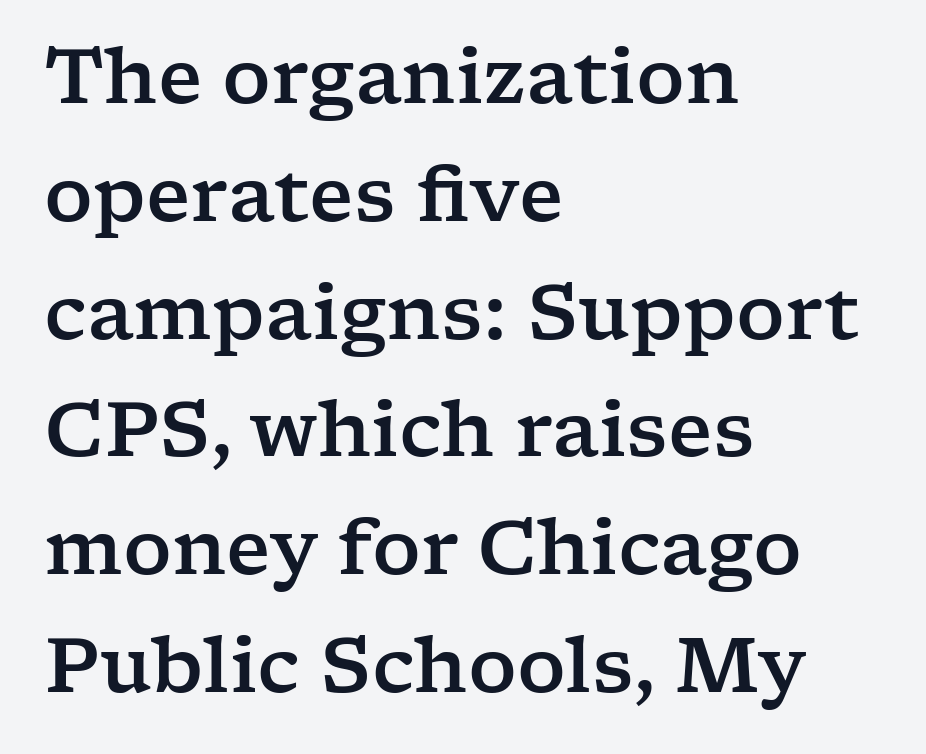
{"serif": "yes", "italic": "no", "width": "wide", "stroke_contrast": "low", "x_height": "medium", "monospaced": "no", "underline": "no", "align": "left", "line_spacing": "normal", "line_spacing_ratio": 1.55, "letter_spacing": "normal", "letter_spacing_em": 0.0, "glyph_px": 76}
